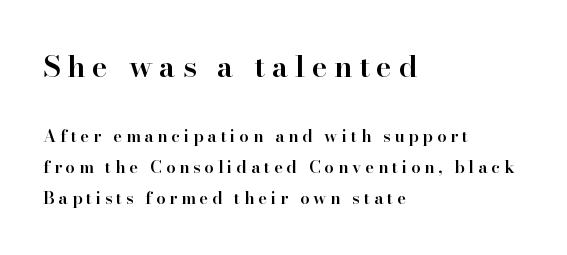
{"serif": "yes", "italic": "no", "bold": "semi", "weight": "semibold", "width": "normal", "stroke_contrast": "high", "x_height": "small", "monospaced": "no", "underline": "no", "align": "left", "line_spacing_ratio": 1.83, "letter_spacing": "wide", "letter_spacing_em": 0.22, "larger_block": "first", "size_ratio": 1.76, "glyph_px": 30}
